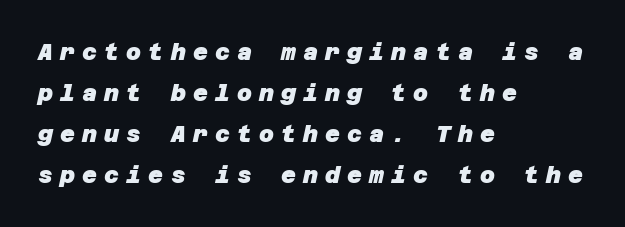
{"bold": "yes", "underline": "no", "align": "left", "line_spacing_ratio": 1.78, "letter_spacing": "wide", "letter_spacing_em": 0.31, "glyph_px": 23}
